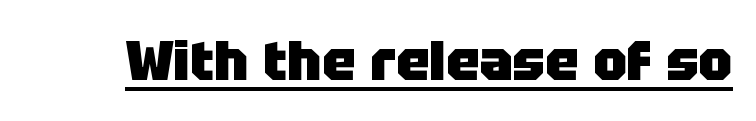
{"serif": "no", "italic": "no", "bold": "yes", "weight": "heavy", "width": "normal", "stroke_contrast": "low", "x_height": "large", "monospaced": "no", "underline": "yes", "letter_spacing": "normal", "letter_spacing_em": 0.0, "glyph_px": 56}
